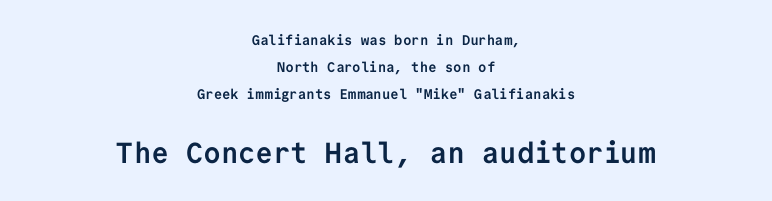
Q: Is the text bold? A: Yes.
Q: Is the text italic (slanted)? A: No, it is upright.
Q: Is the typeface a serif or a sans-serif typeface? A: Sans-serif.
Q: Is the text underlined? A: No.
Q: How is the paragraph aligned? A: Centered.
Q: Is the spacing between letters normal or unusually wide? A: Normal.
Q: Is the spacing between lines tight, normal or loose? A: Loose.
Q: Which block of text is set in a larger size, the first (top) or the second (bottom)? A: The second (bottom) one.
Q: Width (condensed, normal, or wide)? A: Normal.
Q: Stroke contrast? A: Low.
Q: x-height? A: Medium.
Q: Monospaced? A: Yes.
